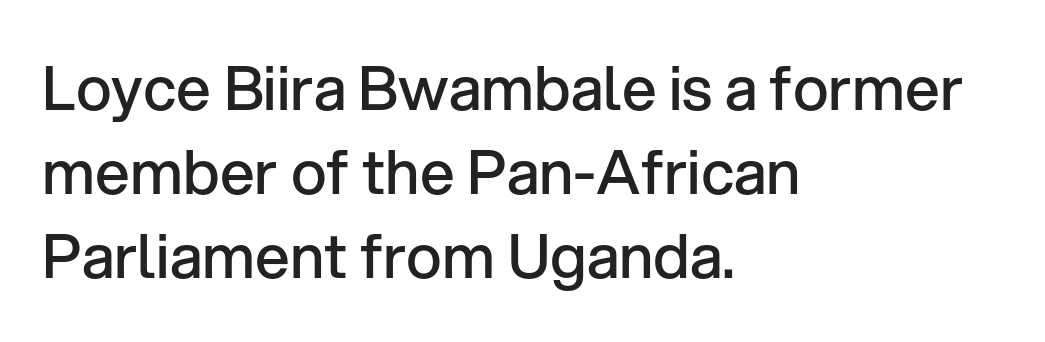
{"serif": "no", "italic": "no", "bold": "semi", "weight": "semibold", "width": "normal", "stroke_contrast": "low", "x_height": "medium", "monospaced": "no", "underline": "no", "align": "left", "line_spacing": "normal", "line_spacing_ratio": 1.38, "letter_spacing": "normal", "letter_spacing_em": 0.0, "glyph_px": 61}
